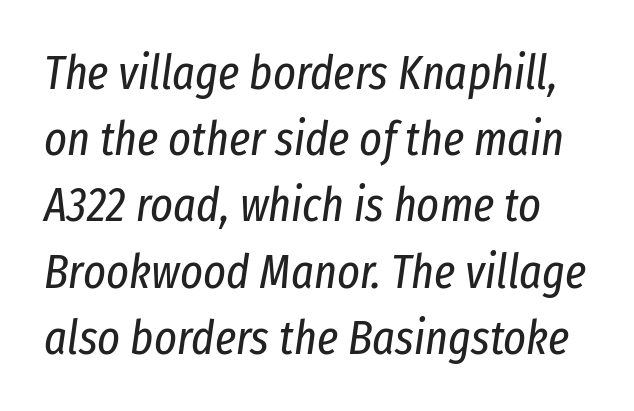
The image shows 48 px regular-weight, condensed type, italic (leaning right); set normal line spacing (1.38x), normal letter spacing, not underlined; low stroke contrast and a medium x-height.
